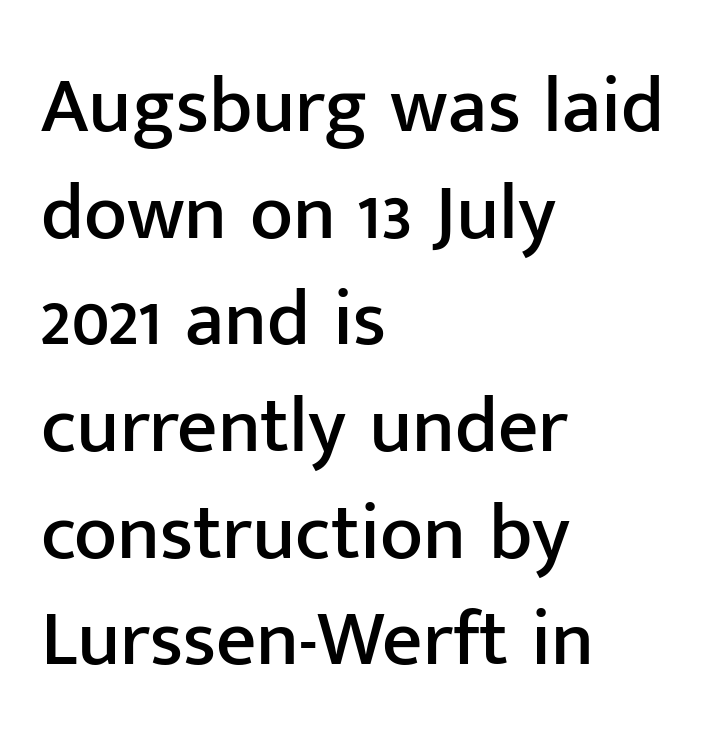
Rows of type keep a routine distance in the vertical direction. These lines stack with their left ends in a neat column. Note the varied advance widths — an 'i' is clearly narrower than an 'm'. Plain, unruled lines of type.
